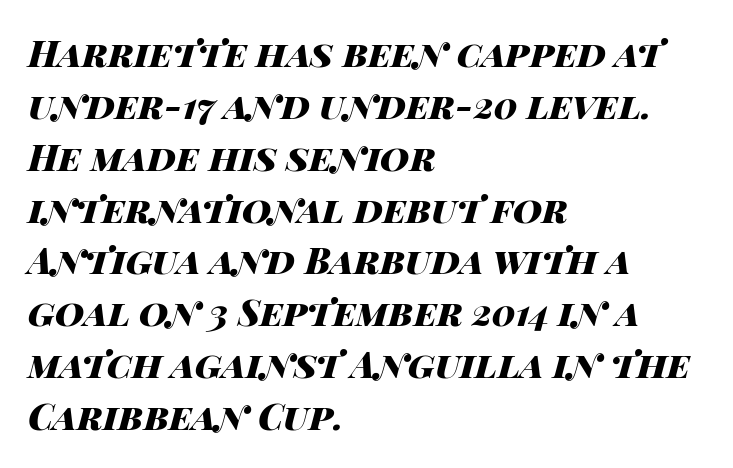
{"italic": "yes", "lean": "right", "slant_degrees": 14, "bold": "yes", "weight": "heavy", "width": "wide", "stroke_contrast": "high", "x_height": "large", "monospaced": "no", "underline": "no", "align": "left", "line_spacing": "normal", "line_spacing_ratio": 1.44, "letter_spacing": "normal", "letter_spacing_em": 0.0, "glyph_px": 36}
